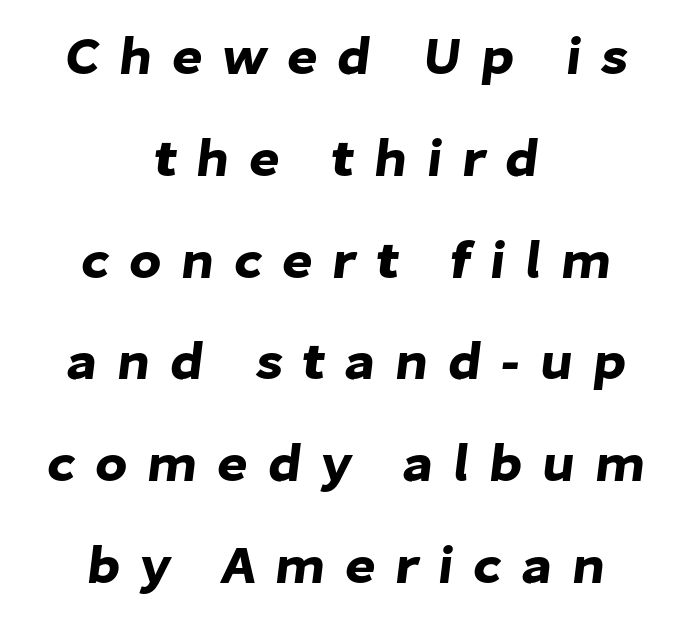
The image shows 53 px sans-serif type; set centered, loose line spacing (1.92x), unusually wide letter spacing (+0.36 em), not underlined; low stroke contrast and a medium x-height.
